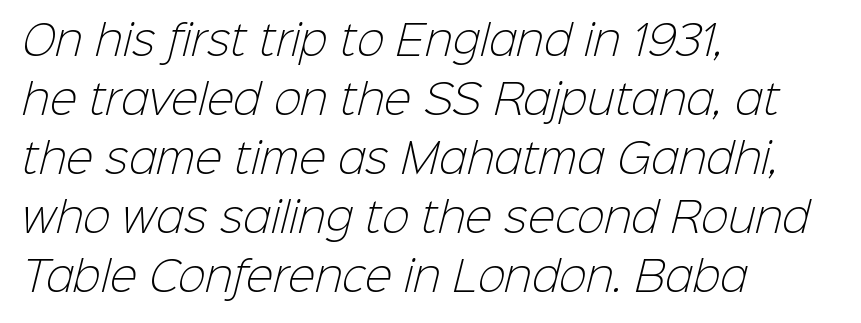
Stroke mass is kept to a normal reading level or below. These lines stack with their left ends in a neat column. These lines are rendered in a variable-pitch font. Look at the tracking — it's just the regular setting, nothing added.
